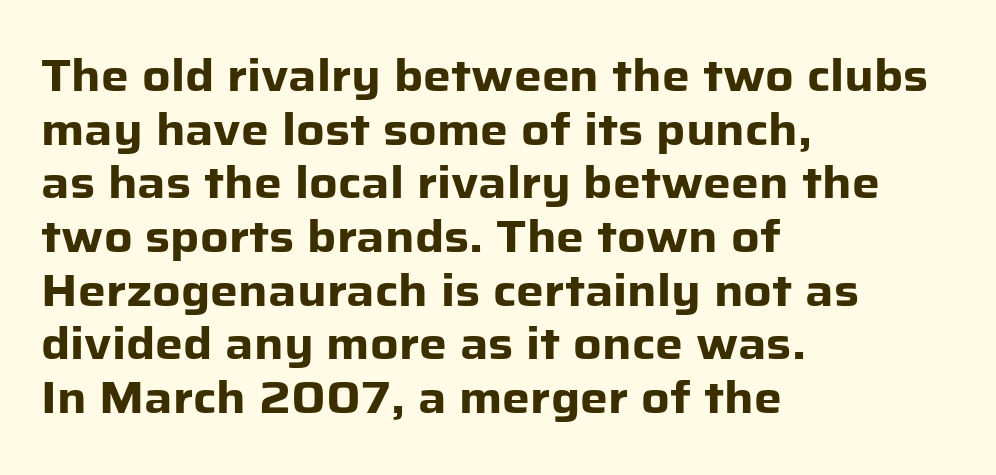
In terms of letterform style, serifs are entirely absent. Bare-footed words on every line. Do the characters align in a grid? No, the font is proportional. This rendering uses left alignment, leaving the right contour irregular.
